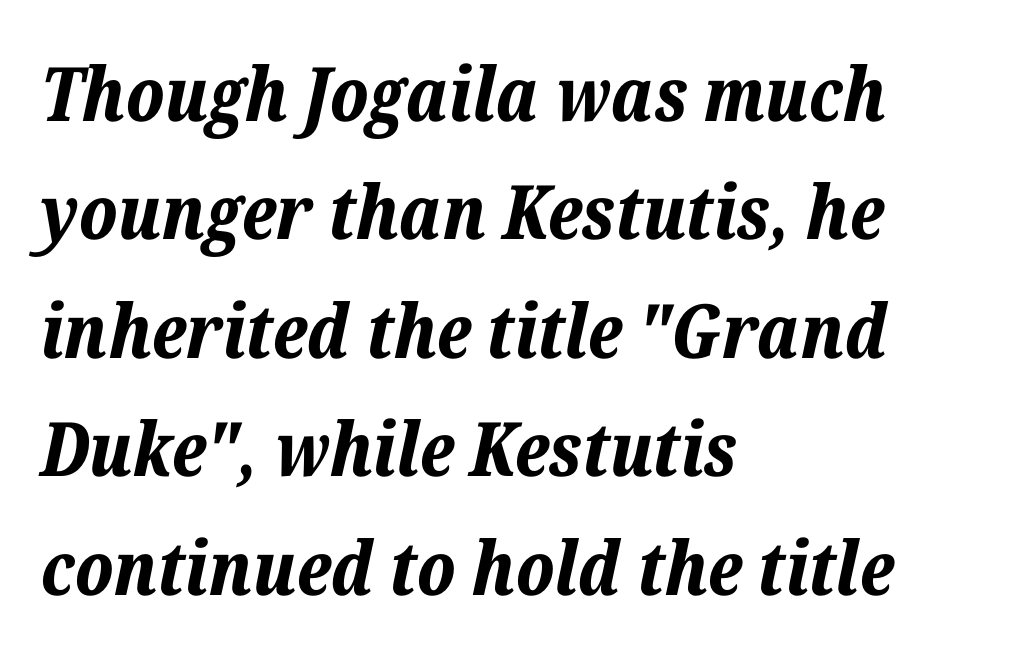
Slant detected: the letters are inclined. Do the characters align in a grid? No, the font is proportional. Nobody touched the tracking dial on this one. The strip under each line holds only bare page. Line spacing here is normal.
